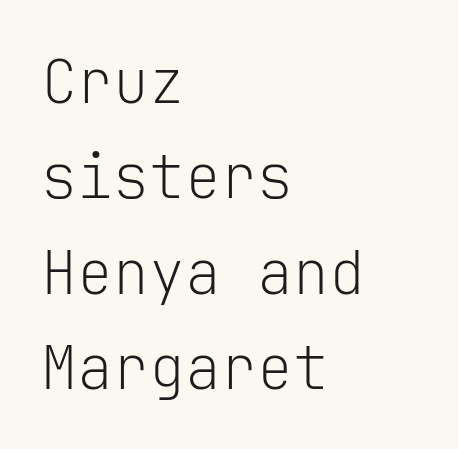
{"serif": "no", "italic": "no", "bold": "no", "weight": "light", "width": "normal", "stroke_contrast": "low", "x_height": "medium", "monospaced": "yes", "underline": "no", "align": "left", "line_spacing": "normal", "line_spacing_ratio": 1.59, "letter_spacing": "normal", "letter_spacing_em": 0.0, "glyph_px": 60}
